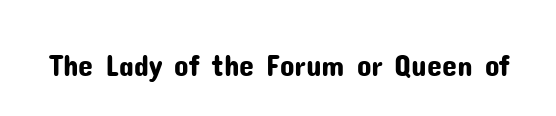
Rendered with straight, roman letterforms. Clear beneath every line of the passage. Short note: letters normally spaced. The letters advance in unequal steps, a hallmark of proportional type.
